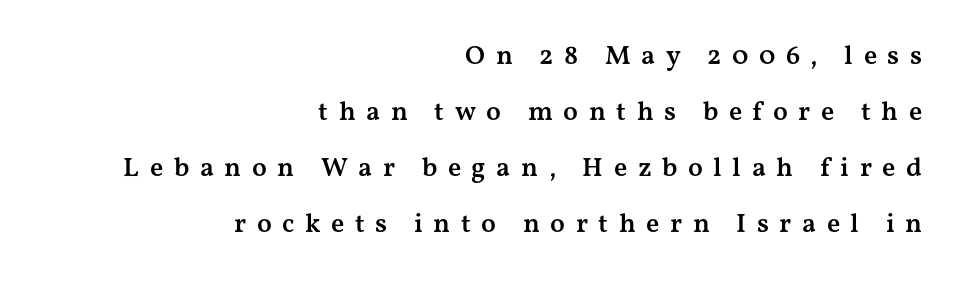
The image shows 27 px text type, upright; set right-aligned, loose line spacing (2.08x), unusually wide letter spacing (+0.39 em), not underlined.
